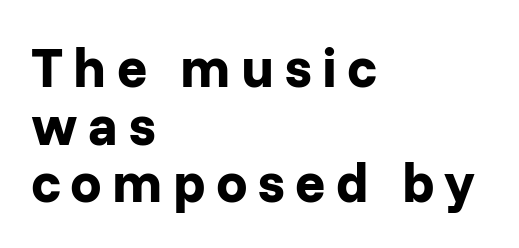
{"serif": "no", "italic": "no", "bold": "yes", "weight": "bold", "width": "normal", "stroke_contrast": "low", "x_height": "medium", "monospaced": "no", "underline": "no", "align": "left", "line_spacing": "tight", "line_spacing_ratio": 1.03, "glyph_px": 56}
